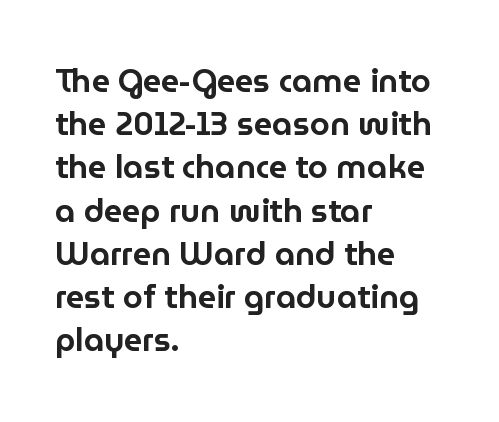
Quick note: underline off. Proportional: the letters do not fall into vertical columns. Leftover space on each line is placed entirely after the last word. These lines are composed in type without serifs.
